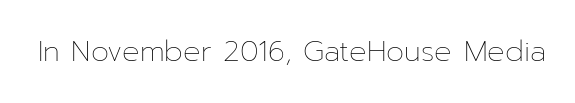
Note the varied advance widths — an 'i' is clearly narrower than an 'm'. Each stroke keeps to a modest, everyday thickness or less. The passage shown is not underscored anywhere. When letters stand straight like this, we call the style roman or upright. Letter spacing: default.
